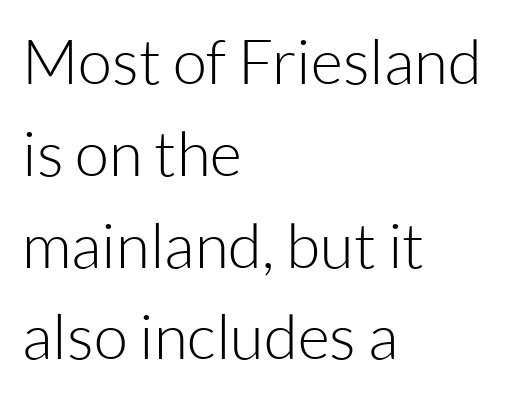
The letters advance in unequal steps, a hallmark of proportional type. This sample uses plain, unmodified letter spacing. Bare-footed words on every line. The text block is weighted toward the left margin, trailing off unevenly rightward. Nothing sits at the stroke ends, so this counts as sans-serif. This reads as an unemphasized weight, regular at the heaviest.
